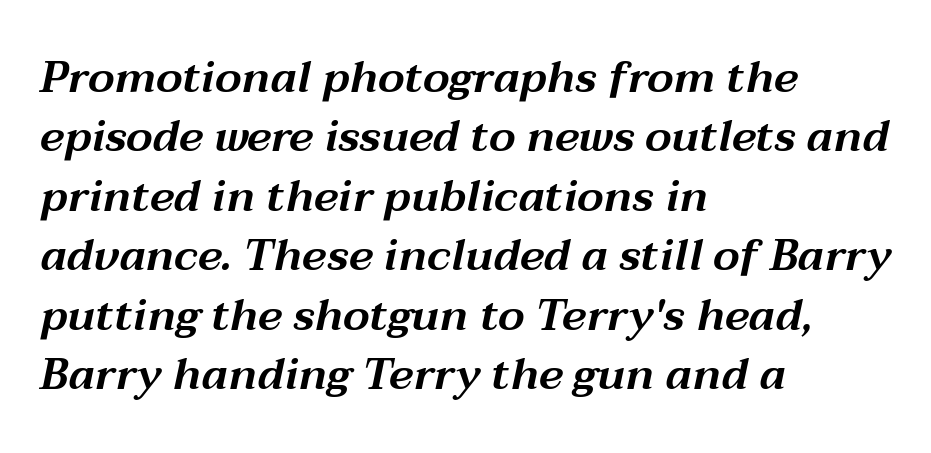
The image shows 44 px wide type, italic (leaning right); set left-aligned, normal line spacing (1.35x), normal letter spacing, not underlined; medium stroke contrast and a medium x-height.
